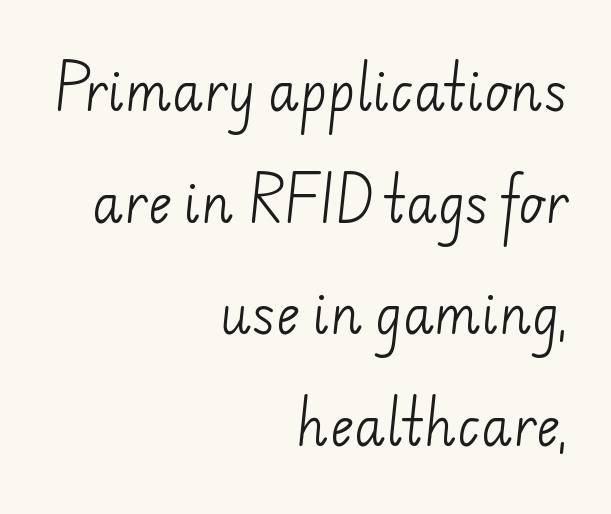
{"serif": "no", "bold": "no", "weight": "light", "width": "normal", "stroke_contrast": "low", "x_height": "small", "monospaced": "no", "underline": "no", "align": "right", "line_spacing": "loose", "line_spacing_ratio": 2.19, "letter_spacing": "normal", "letter_spacing_em": 0.0, "glyph_px": 51}
